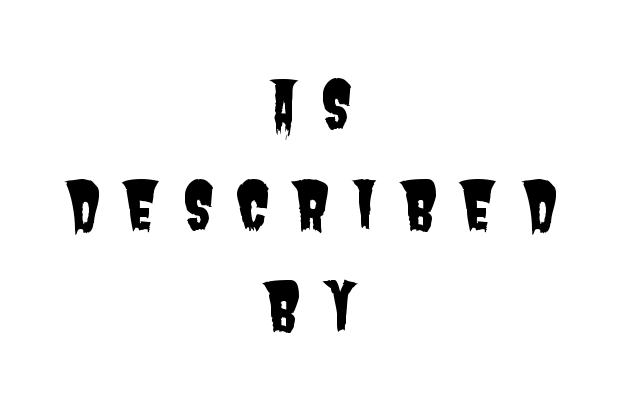
Does extra space separate the letters? Yes, quite a lot of it. Here the designer chose a conventional face with non-uniform glyph widths. Caption: multi-line text, centered on the measure. Beneath every word, the page is bare. Note: no serifs on the glyphs.
